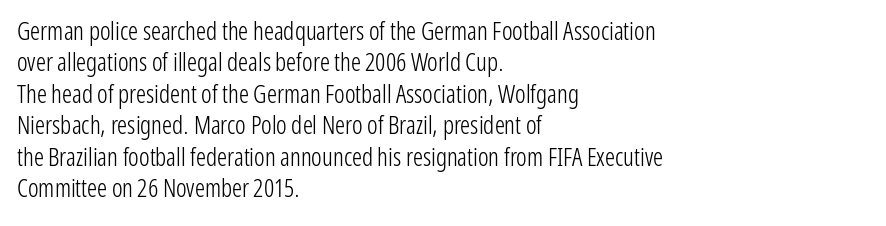
No letter is thick-stroked: the sample isn't bold. This is roman type, the default non-slanted kind. One glance says typical: line gaps are just what's usual. Plain, unruled lines of type. This sample is left-justified, so line endings fall wherever the words run out.
